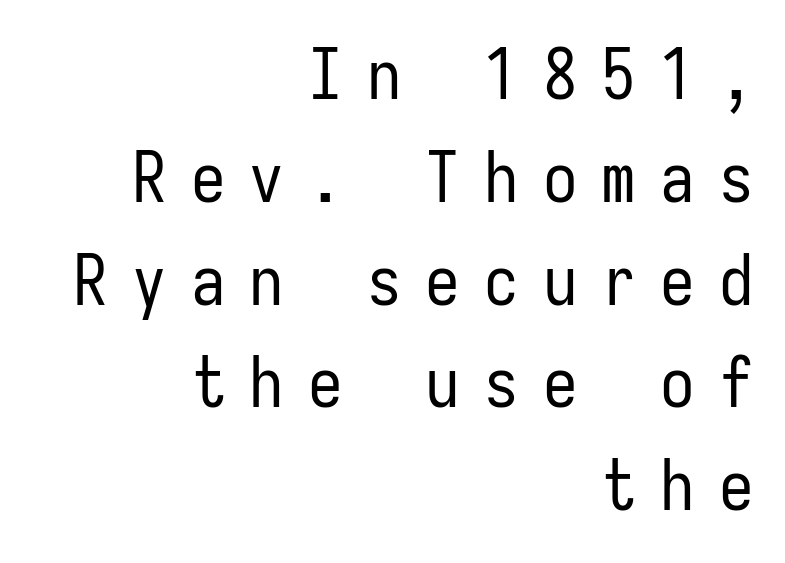
{"serif": "no", "italic": "no", "bold": "no", "weight": "regular", "width": "condensed", "stroke_contrast": "low", "x_height": "medium", "monospaced": "yes", "underline": "no", "align": "right", "line_spacing": "normal", "line_spacing_ratio": 1.49, "letter_spacing": "wide", "letter_spacing_em": 0.35, "glyph_px": 69}
